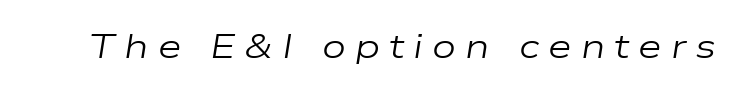
The image shows 34 px regular-weight, wide type, italic (leaning right); set unusually wide letter spacing (+0.27 em), not underlined; low stroke contrast and a medium x-height.
